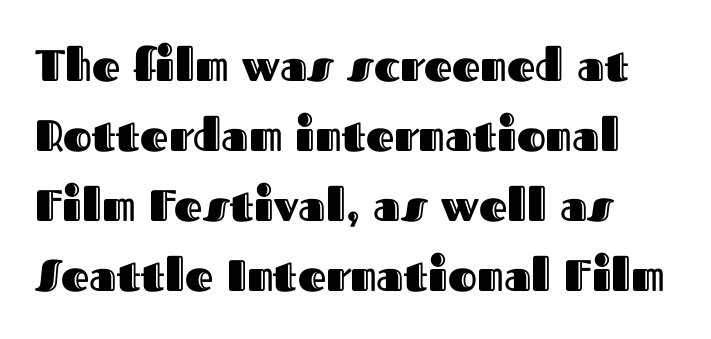
Q: Is the text italic (slanted)? A: No, it is upright.
Q: Is the text underlined? A: No.
Q: Is the spacing between letters normal or unusually wide? A: Normal.
Q: Is the spacing between lines tight, normal or loose? A: Normal.
Q: Width (condensed, normal, or wide)? A: Normal.
Q: x-height? A: Medium.
Q: Monospaced? A: No.
